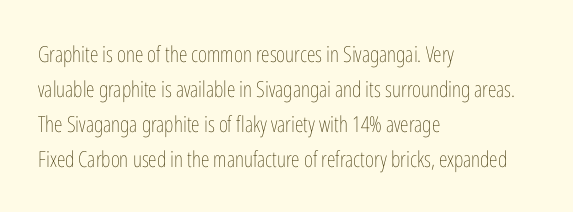
Every stem runs plumb, perpendicular to the baseline. Ink coverage per letter is moderate at most. Does extra space separate the letters? No, they use regular spacing. Line starts are locked; line ends wander. If you measured baseline to baseline, you'd find a middling distance.
